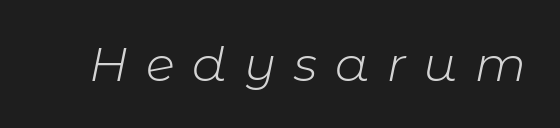
The image shows 48 px light type, italic (leaning right); set unusually wide letter spacing (+0.37 em), not underlined; low stroke contrast and a medium x-height.
